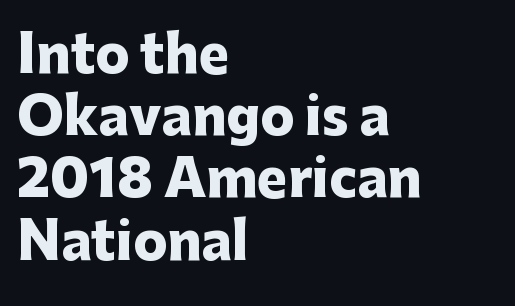
{"serif": "no", "italic": "no", "bold": "yes", "weight": "heavy", "width": "normal", "stroke_contrast": "low", "x_height": "medium", "monospaced": "no", "underline": "no", "align": "left", "line_spacing_ratio": 1.22, "letter_spacing": "normal", "letter_spacing_em": 0.0, "glyph_px": 51}
